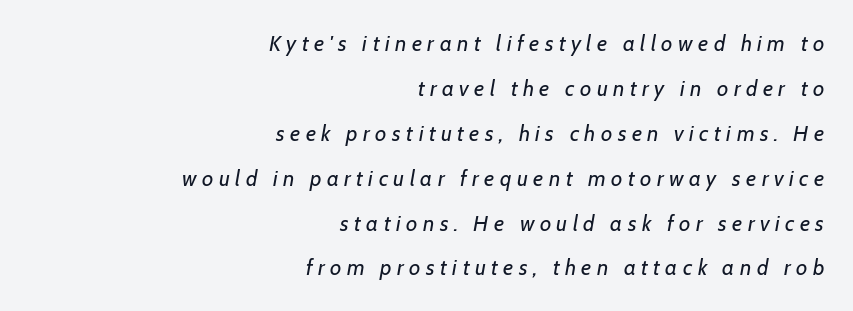
{"italic": "yes", "lean": "right", "slant_degrees": 7, "bold": "no", "underline": "no", "align": "right", "line_spacing": "loose", "line_spacing_ratio": 2.04, "letter_spacing": "wide", "letter_spacing_em": 0.25, "glyph_px": 22}
